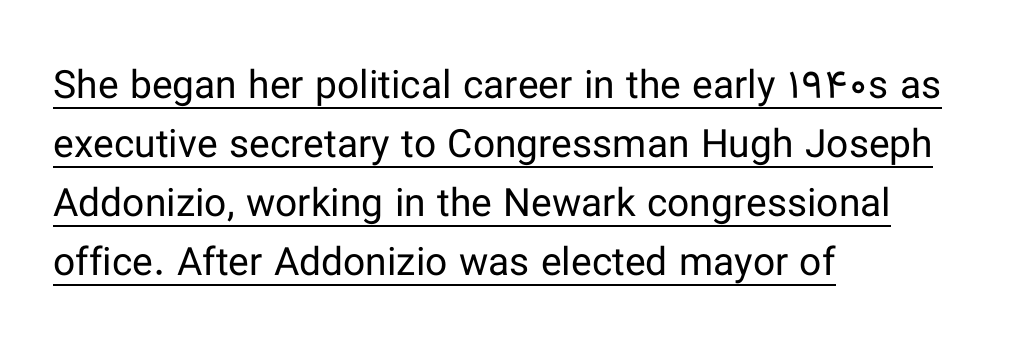
Stem width sits at or under what a default text font uses. This sample uses a sans-serif face. The letters advance in unequal steps, a hallmark of proportional type. The rendered words wear a rule along their underside. Teacher's note: observe the even left margin — that is flush-left alignment.
